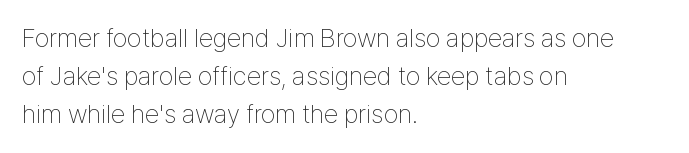
Q: Is the text bold? A: No.
Q: Is the text italic (slanted)? A: No, it is upright.
Q: Is the text underlined? A: No.
Q: How is the paragraph aligned? A: Left-aligned.
Q: Is the spacing between letters normal or unusually wide? A: Normal.
Q: Is the spacing between lines tight, normal or loose? A: Normal.
